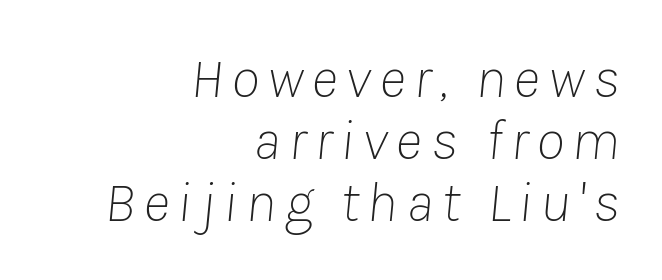
Q: Is the text bold? A: No.
Q: Is the text italic (slanted)? A: Yes, it leans right by about 8 degrees.
Q: Is the text underlined? A: No.
Q: How is the paragraph aligned? A: Right-aligned.
Q: Is the spacing between lines tight, normal or loose? A: Tight.
Q: Width (condensed, normal, or wide)? A: Normal.
Q: Stroke contrast? A: Low.
Q: x-height? A: Medium.
Q: Monospaced? A: No.
